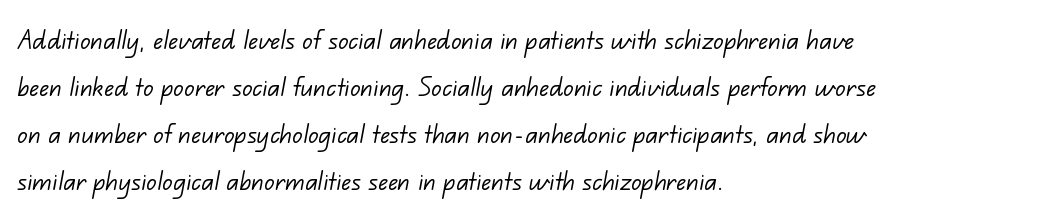
The image shows 32 px light sans-serif type; set left-aligned, normal line spacing (1.47x), normal letter spacing, not underlined; low stroke contrast and a small x-height.
